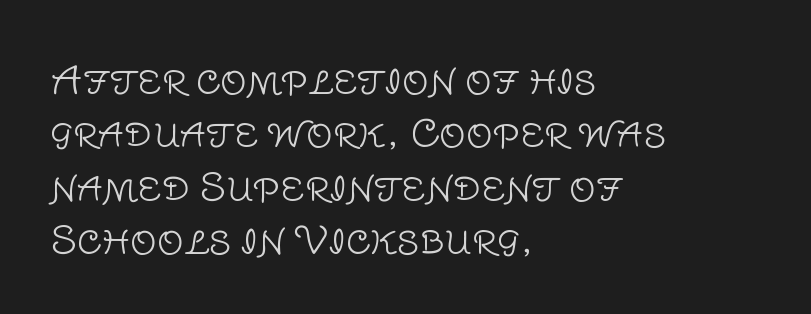
The image shows 37 px light sans-serif type; set left-aligned, normal line spacing (1.44x), normal letter spacing, not underlined; low stroke contrast and a large x-height.
